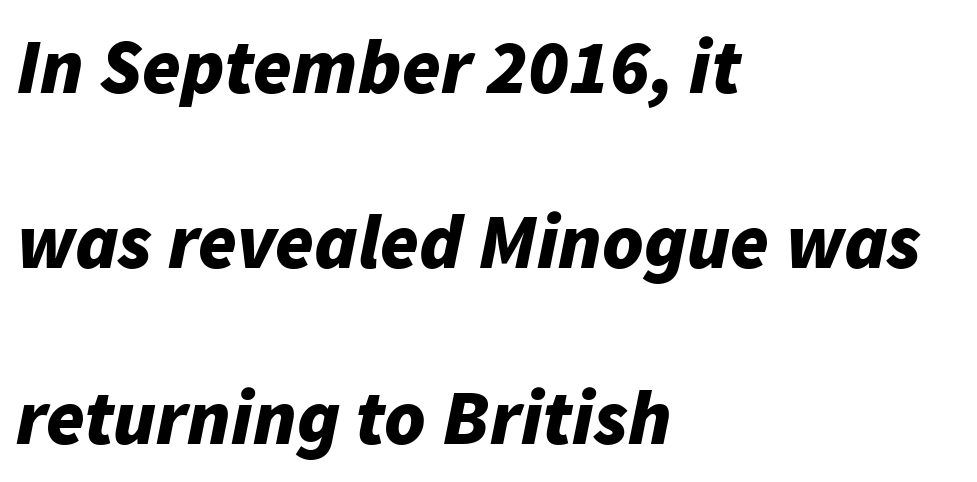
Tracking here is standard; glyphs follow each other at the usual distance. The passage is arranged the way most books set body copy — flush left. Does the leading feel generous? Absolutely, it's lavish. Check the space under the baseline: it is left empty. Character widths vary here, with narrow letters taking less room than wide ones. Emphasis-style slanted type is in use.
